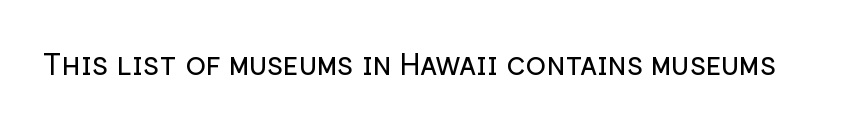
Q: Is the text bold? A: No.
Q: Is the text italic (slanted)? A: No, it is upright.
Q: Is the typeface a serif or a sans-serif typeface? A: Sans-serif.
Q: Is the text underlined? A: No.
Q: Is the spacing between letters normal or unusually wide? A: Normal.
Q: Width (condensed, normal, or wide)? A: Normal.
Q: Stroke contrast? A: Low.
Q: x-height? A: Medium.
Q: Monospaced? A: No.
